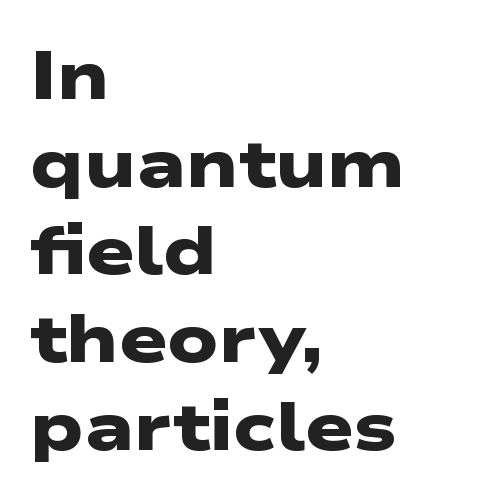
The image shows 68 px heavy, wide sans-serif type; set left-aligned, normal line spacing (1.29x), normal letter spacing, not underlined; low stroke contrast and a medium x-height.
